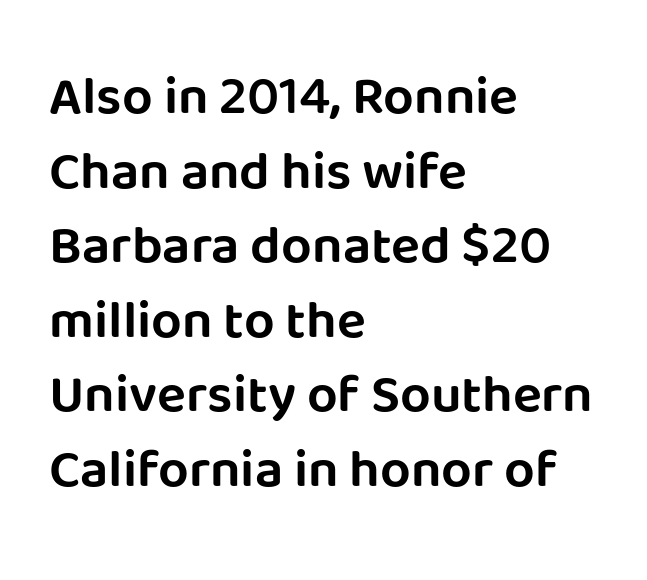
The image shows 54 px sans-serif type, upright; set left-aligned, normal line spacing (1.38x), normal letter spacing, not underlined; low stroke contrast and a large x-height.
